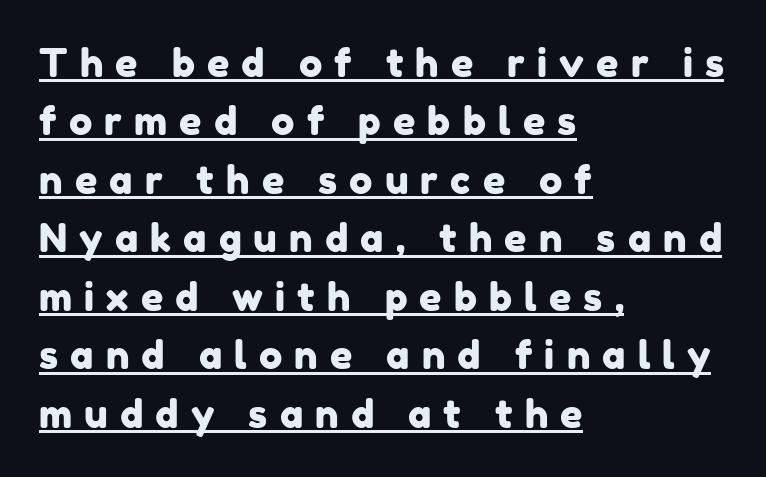
These lines are rendered in a variable-pitch font. Each word looks stretched out because of the extra space between its letters. Look at the bottom of the vertical strokes: they stop flat, with no serifs. Casual observation: everything's shoved over to the left. Compared with typical paragraphs, the rows here are spaced about the same.
